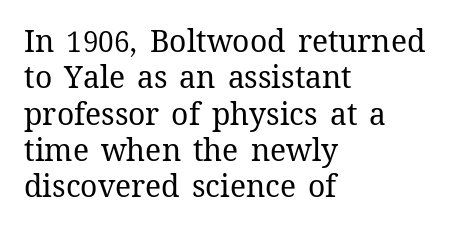
{"italic": "no", "bold": "no", "weight": "regular", "width": "normal", "stroke_contrast": "medium", "x_height": "medium", "monospaced": "no", "underline": "no", "align": "left", "line_spacing_ratio": 1.21, "letter_spacing": "normal", "letter_spacing_em": 0.0, "glyph_px": 30}
